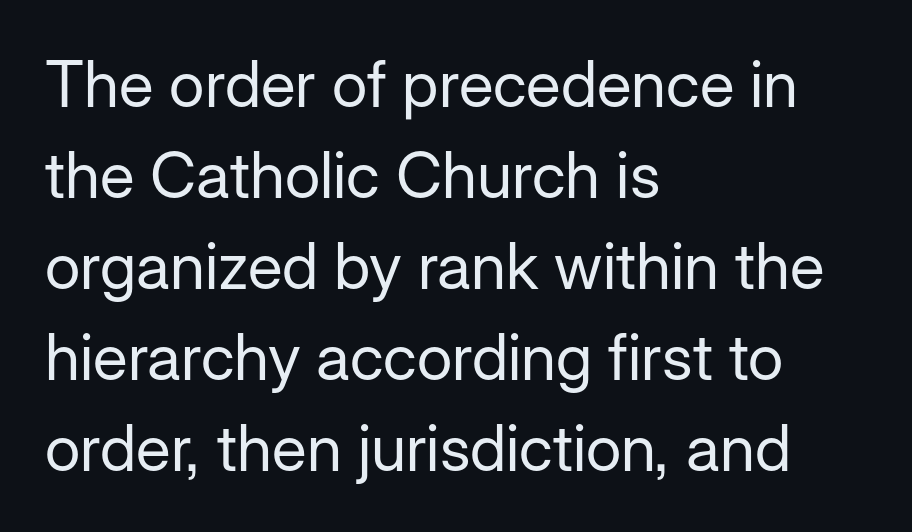
Q: Is the text bold? A: No.
Q: Is the text italic (slanted)? A: No, it is upright.
Q: Is the typeface a serif or a sans-serif typeface? A: Sans-serif.
Q: Is the text underlined? A: No.
Q: How is the paragraph aligned? A: Left-aligned.
Q: Is the spacing between letters normal or unusually wide? A: Normal.
Q: Is the spacing between lines tight, normal or loose? A: Normal.
Q: Width (condensed, normal, or wide)? A: Normal.
Q: Stroke contrast? A: Low.
Q: x-height? A: Medium.
Q: Monospaced? A: No.
